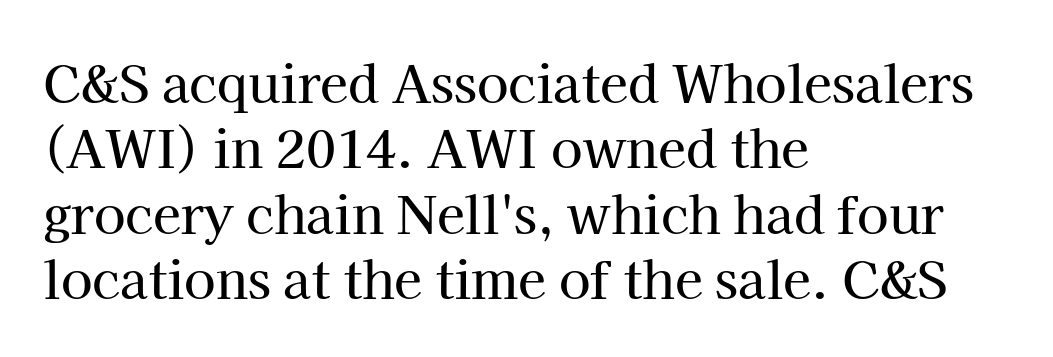
Q: Is the text italic (slanted)? A: No, it is upright.
Q: Is the typeface a serif or a sans-serif typeface? A: Serif.
Q: Is the text underlined? A: No.
Q: How is the paragraph aligned? A: Left-aligned.
Q: Is the spacing between letters normal or unusually wide? A: Normal.
Q: Is the spacing between lines tight, normal or loose? A: Normal.
Q: Width (condensed, normal, or wide)? A: Normal.
Q: Stroke contrast? A: High.
Q: x-height? A: Medium.
Q: Monospaced? A: No.
